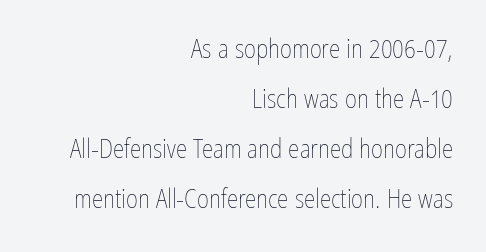
{"italic": "no", "bold": "no", "underline": "no", "align": "right", "line_spacing": "loose", "line_spacing_ratio": 1.92, "letter_spacing": "normal", "letter_spacing_em": 0.0, "glyph_px": 26}
